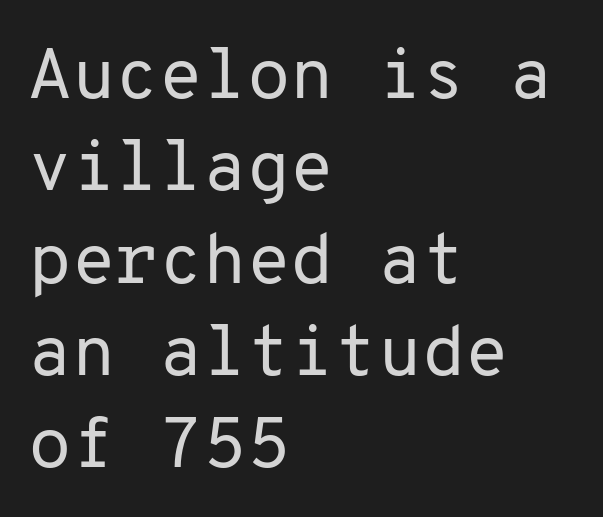
The image shows 71 px regular-weight sans-serif type, upright, monospaced; set left-aligned, normal line spacing (1.3x), normal letter spacing, not underlined; low stroke contrast and a medium x-height.
